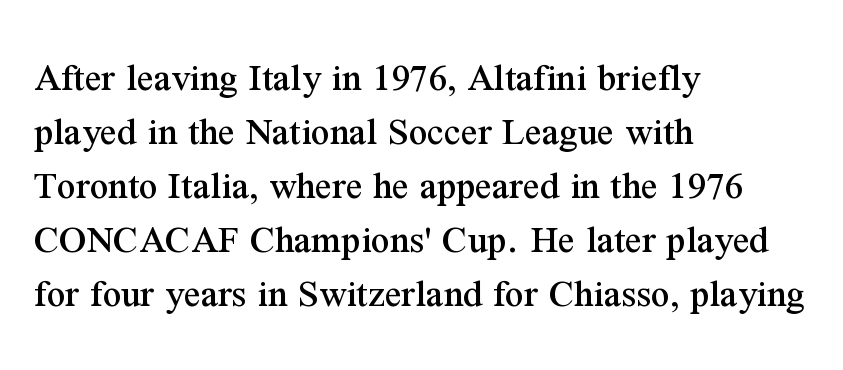
Q: Is the text italic (slanted)? A: No, it is upright.
Q: Is the typeface a serif or a sans-serif typeface? A: Serif.
Q: Is the text underlined? A: No.
Q: How is the paragraph aligned? A: Left-aligned.
Q: Is the spacing between letters normal or unusually wide? A: Normal.
Q: Is the spacing between lines tight, normal or loose? A: Normal.
Q: Width (condensed, normal, or wide)? A: Normal.
Q: Stroke contrast? A: Medium.
Q: x-height? A: Medium.
Q: Monospaced? A: No.
